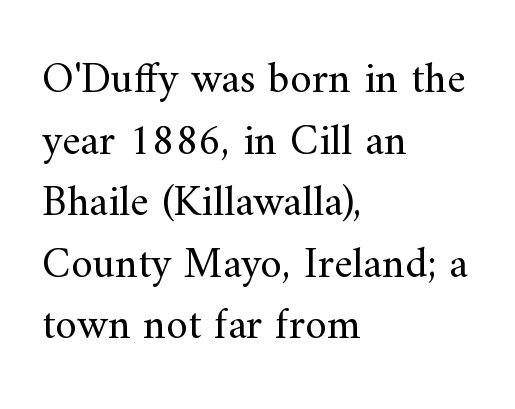
{"serif": "yes", "italic": "no", "bold": "no", "weight": "regular", "width": "normal", "stroke_contrast": "medium", "x_height": "small", "monospaced": "no", "underline": "no", "align": "left", "line_spacing": "normal", "line_spacing_ratio": 1.4, "letter_spacing": "normal", "letter_spacing_em": 0.0, "glyph_px": 44}
